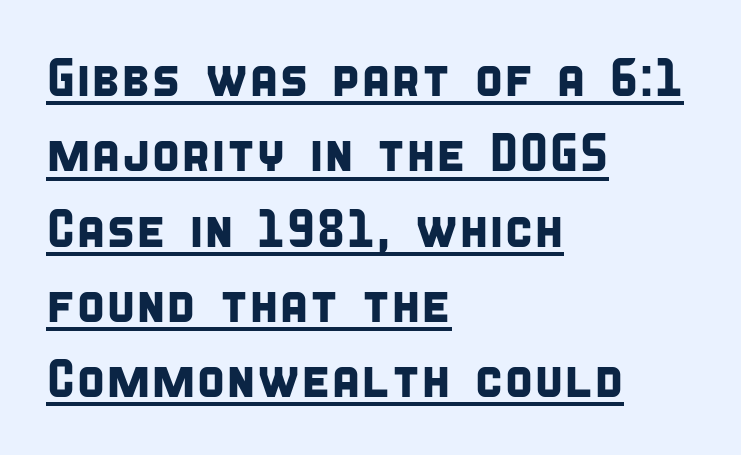
Q: Is the typeface a serif or a sans-serif typeface? A: Sans-serif.
Q: Is the text underlined? A: Yes.
Q: How is the paragraph aligned? A: Left-aligned.
Q: Is the spacing between letters normal or unusually wide? A: Normal.
Q: Is the spacing between lines tight, normal or loose? A: Normal.
Q: Width (condensed, normal, or wide)? A: Condensed.
Q: Stroke contrast? A: Low.
Q: x-height? A: Large.
Q: Monospaced? A: No.
